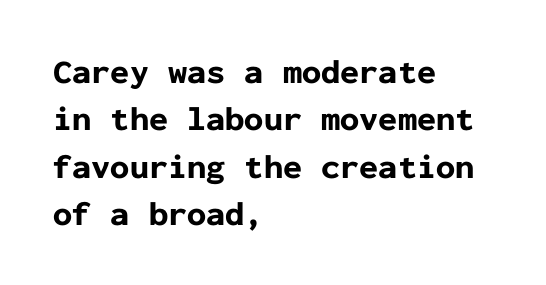
The designer went with a sans here, leaving each stem footless. The designer left line spacing at the default. The typography opts for an upright posture over an oblique one. The face used here is monospaced, like something from a code editor.
